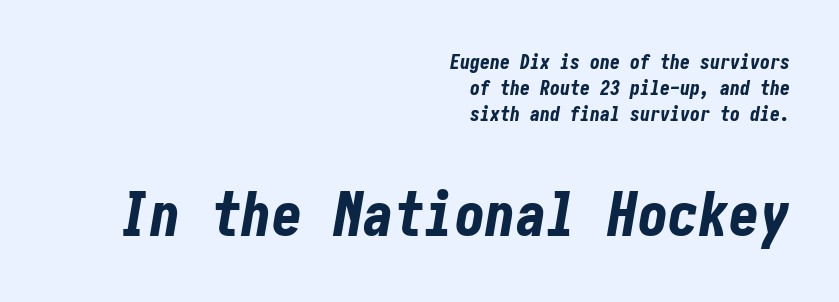
The block of text has a typical density, with ordinary space between rows. A bare baseline throughout the passage. Observe the ordinary spacing: letters are neighbours, not strangers. The lines in this sample share a right terminus and differ only in where they begin. Typesetter's note: full bold, strokes at maximum text heaviness.
